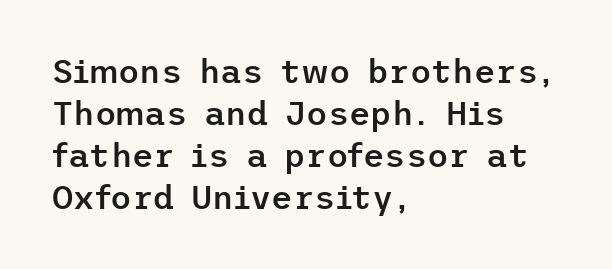
{"serif": "no", "italic": "no", "bold": "semi", "weight": "semibold", "width": "normal", "stroke_contrast": "low", "x_height": "medium", "underline": "no", "align": "left", "line_spacing": "normal", "line_spacing_ratio": 1.27, "letter_spacing": "normal", "letter_spacing_em": 0.0, "glyph_px": 33}
